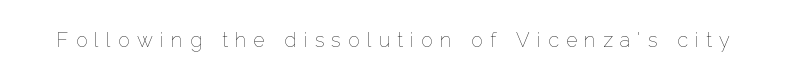
Is the type heavy? It reads as light-to-regular instead. The baseline area is clear. This rendering widens character spacing well past its baseline value. Tall strokes in this sample are plumb rather than angled.
